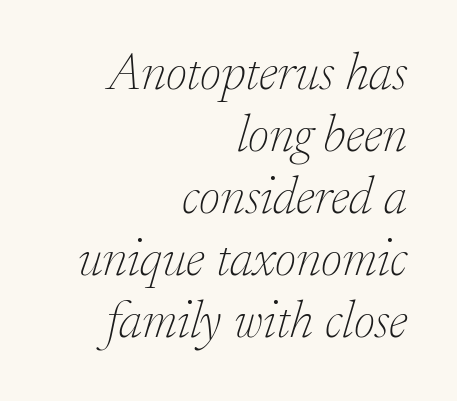
A typesetter would call this zero additional tracking. This is serif lettering, the kind often seen in printed books. Here the designer chose a conventional face with non-uniform glyph widths. Reading down the block, your eye finds every line finishing at a fixed right position. No heavy texture on the line: the type isn't bold.
